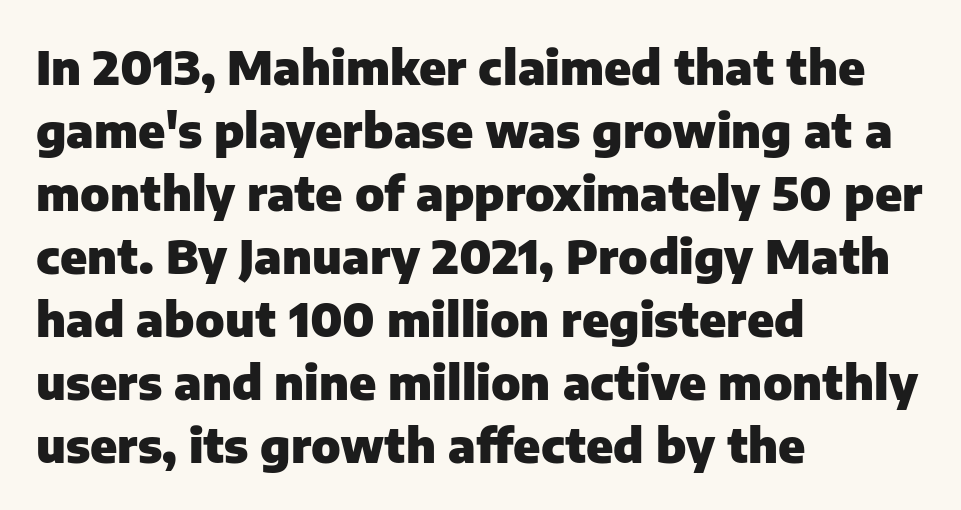
The image shows 47 px heavy sans-serif type, upright; set left-aligned, normal line spacing (1.34x), normal letter spacing, not underlined; low stroke contrast and a medium x-height.
